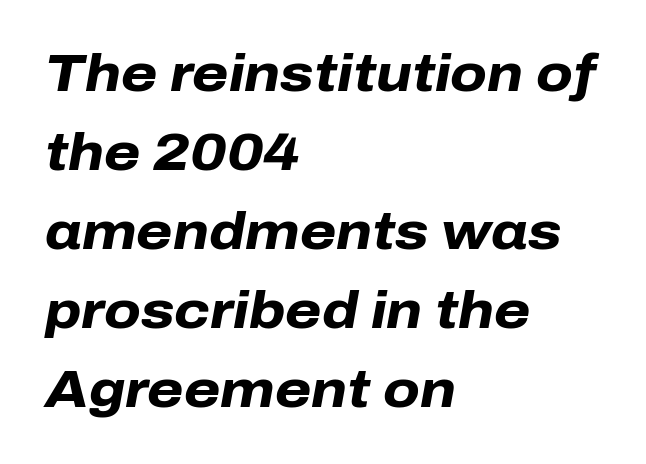
Q: Is the text bold? A: Yes.
Q: Is the text italic (slanted)? A: Yes, it leans right by about 10 degrees.
Q: Is the text underlined? A: No.
Q: How is the paragraph aligned? A: Left-aligned.
Q: Is the spacing between letters normal or unusually wide? A: Normal.
Q: Is the spacing between lines tight, normal or loose? A: Normal.
Q: Width (condensed, normal, or wide)? A: Normal.
Q: Stroke contrast? A: Low.
Q: x-height? A: Medium.
Q: Monospaced? A: No.
